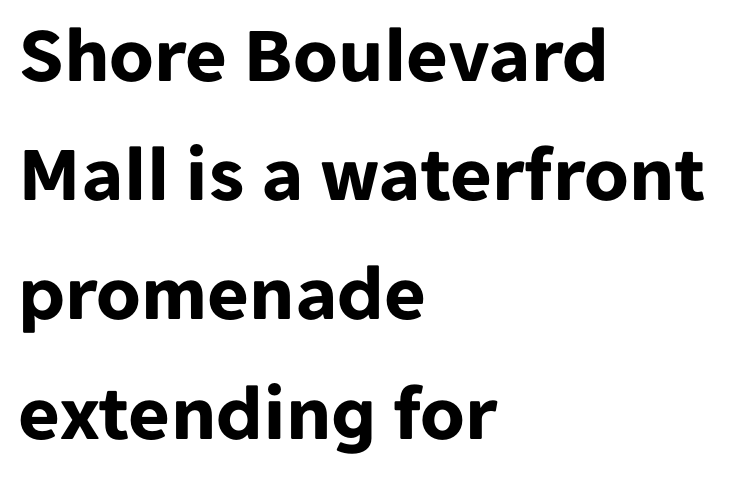
{"serif": "no", "italic": "no", "bold": "yes", "weight": "bold", "width": "normal", "stroke_contrast": "low", "x_height": "medium", "monospaced": "no", "underline": "no", "align": "left", "line_spacing": "normal", "line_spacing_ratio": 1.49, "letter_spacing": "normal", "letter_spacing_em": 0.0, "glyph_px": 80}
